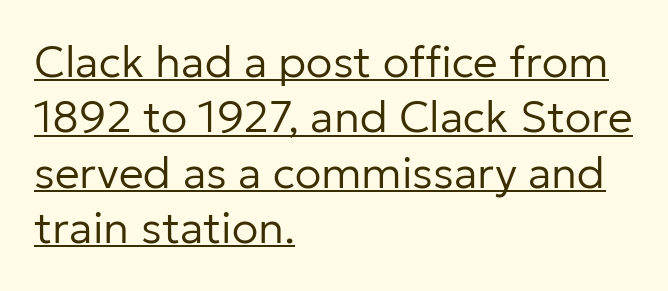
Style check: upright. The glyphs are accompanied by a horizontal stroke just below them. This sample has the flowing, uneven cadence of proportional lettering. Regular leading. Compared with a typical body face, this is equally light or lighter still. Grotesque or geometric, the face here clearly has no serifs.
